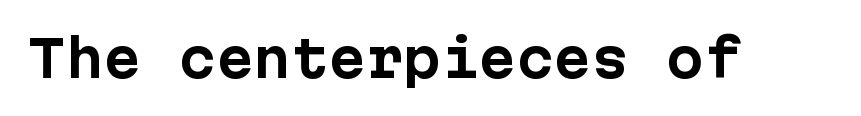
Q: Is the text bold? A: Yes.
Q: Is the text italic (slanted)? A: No, it is upright.
Q: Is the typeface a serif or a sans-serif typeface? A: Sans-serif.
Q: Is the text underlined? A: No.
Q: Is the spacing between letters normal or unusually wide? A: Normal.
Q: Width (condensed, normal, or wide)? A: Normal.
Q: Stroke contrast? A: Low.
Q: x-height? A: Medium.
Q: Monospaced? A: Yes.
